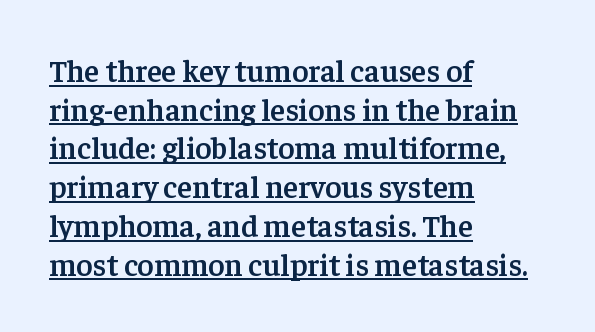
The image shows 31 px semibold serif type, upright; set left-aligned, normal line spacing (1.25x), normal letter spacing, underlined; low stroke contrast and a medium x-height.
